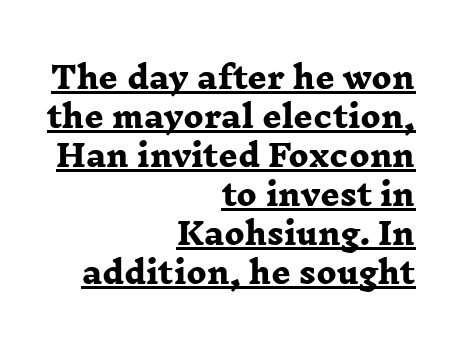
Q: Is the text bold? A: Yes.
Q: Is the typeface a serif or a sans-serif typeface? A: Serif.
Q: Is the text underlined? A: Yes.
Q: How is the paragraph aligned? A: Right-aligned.
Q: Is the spacing between letters normal or unusually wide? A: Normal.
Q: Is the spacing between lines tight, normal or loose? A: Normal.
Q: Width (condensed, normal, or wide)? A: Wide.
Q: Stroke contrast? A: Low.
Q: x-height? A: Medium.
Q: Monospaced? A: No.
